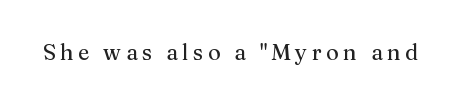
Q: Is the text italic (slanted)? A: No, it is upright.
Q: Is the text underlined? A: No.
Q: Is the spacing between letters normal or unusually wide? A: Unusually wide.
